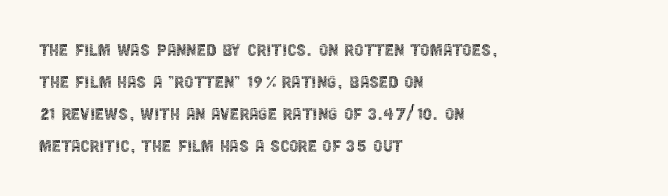
{"italic": "no", "bold": "no", "underline": "no", "align": "left", "line_spacing": "normal", "line_spacing_ratio": 1.52, "letter_spacing": "normal", "letter_spacing_em": 0.0, "glyph_px": 21}
